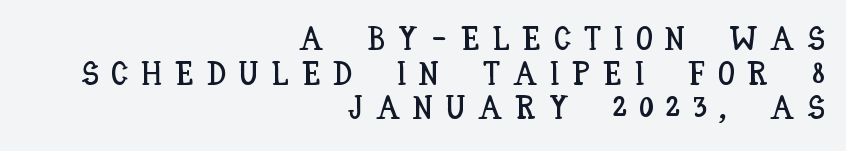
{"italic": "no", "width": "condensed", "stroke_contrast": "low", "x_height": "large", "monospaced": "no", "underline": "no", "align": "right", "line_spacing": "tight", "line_spacing_ratio": 1.05, "letter_spacing": "wide", "letter_spacing_em": 0.39, "glyph_px": 33}
